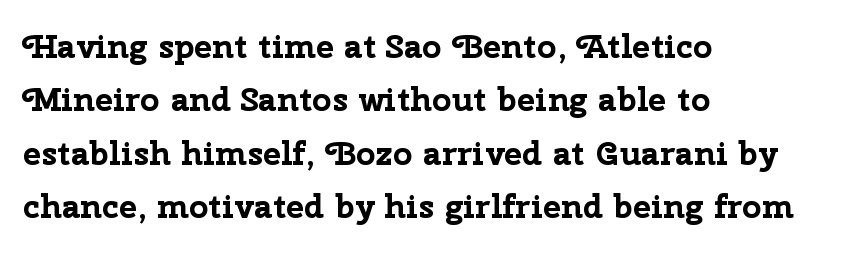
The image shows 34 px bold sans-serif type, upright; set left-aligned, normal line spacing (1.57x), normal letter spacing, not underlined; low stroke contrast and a medium x-height.
